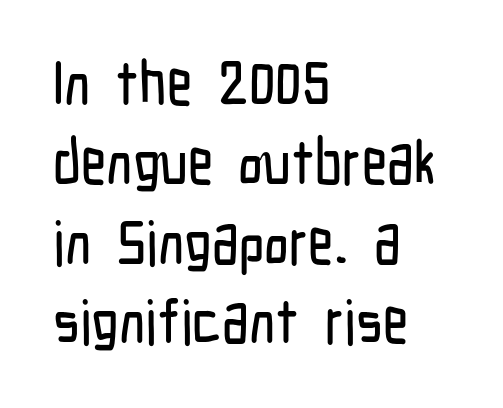
Q: Is the text italic (slanted)? A: No, it is upright.
Q: Is the typeface a serif or a sans-serif typeface? A: Sans-serif.
Q: Is the text underlined? A: No.
Q: How is the paragraph aligned? A: Left-aligned.
Q: Is the spacing between letters normal or unusually wide? A: Normal.
Q: Is the spacing between lines tight, normal or loose? A: Normal.
Q: Width (condensed, normal, or wide)? A: Condensed.
Q: Stroke contrast? A: Low.
Q: x-height? A: Medium.
Q: Monospaced? A: No.
